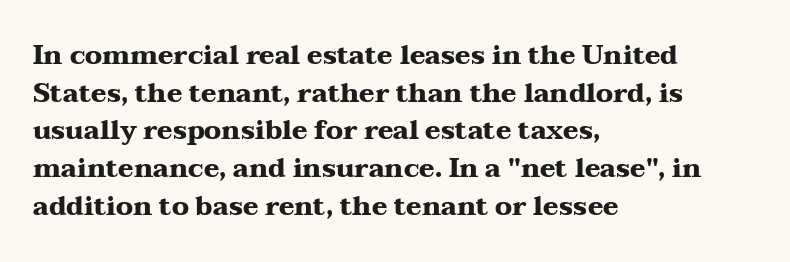
Q: Is the text bold? A: Yes.
Q: Is the text italic (slanted)? A: No, it is upright.
Q: Is the text underlined? A: No.
Q: How is the paragraph aligned? A: Left-aligned.
Q: Is the spacing between letters normal or unusually wide? A: Normal.
Q: Is the spacing between lines tight, normal or loose? A: Normal.
